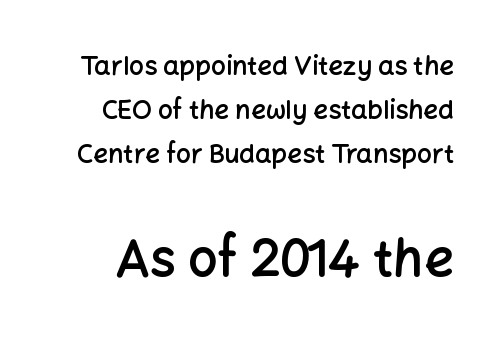
{"serif": "no", "italic": "no", "bold": "semi", "weight": "semibold", "width": "normal", "stroke_contrast": "low", "x_height": "medium", "monospaced": "no", "underline": "no", "line_spacing": "normal", "line_spacing_ratio": 1.69, "letter_spacing": "normal", "letter_spacing_em": 0.0, "larger_block": "second", "size_ratio": 2.0, "glyph_px": 52}
